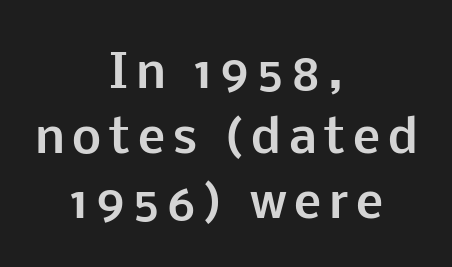
The image shows 46 px bold sans-serif type, upright; set centered, normal line spacing (1.41x), not underlined; low stroke contrast and a medium x-height.
